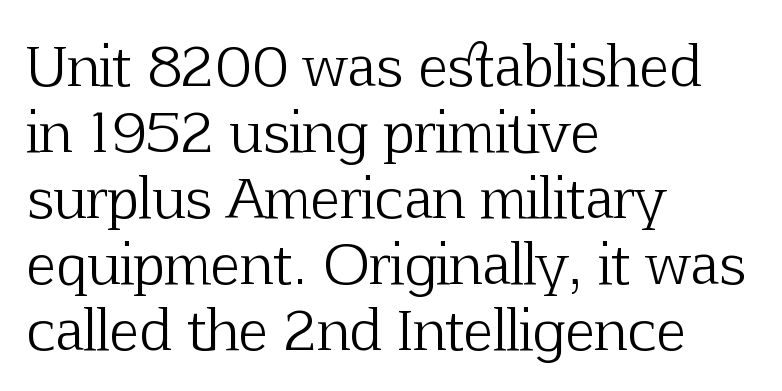
The image shows 55 px light serif type, upright; set left-aligned, line spacing 1.2x, normal letter spacing, not underlined; low stroke contrast and a medium x-height.
